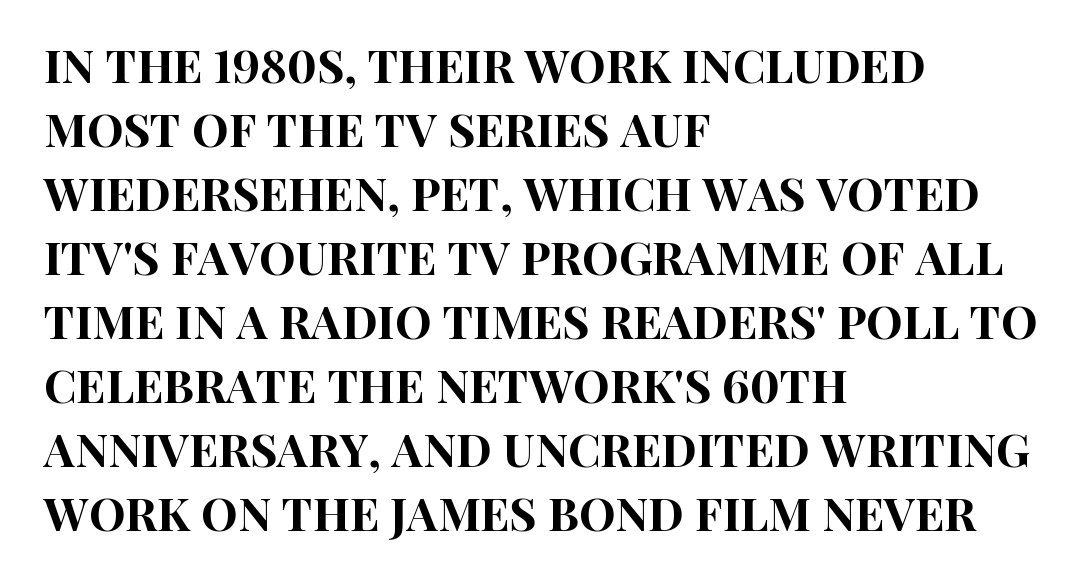
{"serif": "no", "italic": "no", "width": "condensed", "stroke_contrast": "high", "x_height": "large", "monospaced": "no", "underline": "no", "align": "left", "line_spacing": "normal", "line_spacing_ratio": 1.39, "letter_spacing": "normal", "letter_spacing_em": 0.0, "glyph_px": 46}
